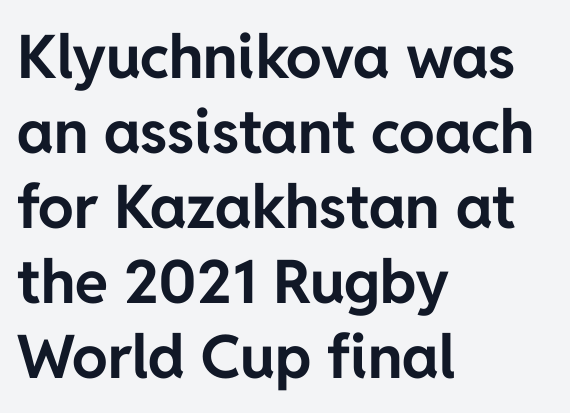
{"serif": "no", "italic": "no", "bold": "yes", "weight": "bold", "width": "normal", "stroke_contrast": "low", "x_height": "medium", "monospaced": "no", "underline": "no", "align": "left", "line_spacing": "normal", "line_spacing_ratio": 1.25, "letter_spacing": "normal", "letter_spacing_em": 0.0, "glyph_px": 60}
